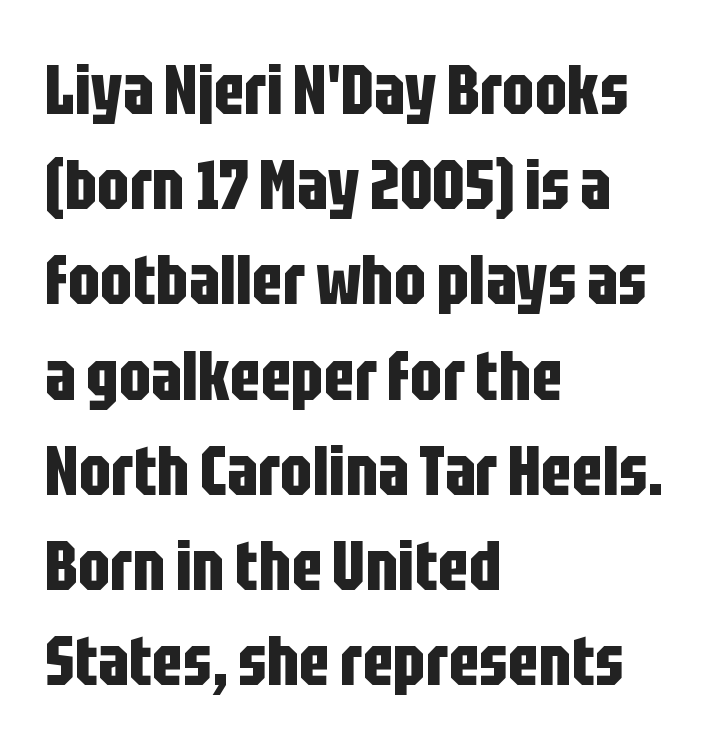
Q: Is the text bold? A: Yes.
Q: Is the text italic (slanted)? A: No, it is upright.
Q: Is the typeface a serif or a sans-serif typeface? A: Sans-serif.
Q: Is the text underlined? A: No.
Q: How is the paragraph aligned? A: Left-aligned.
Q: Is the spacing between letters normal or unusually wide? A: Normal.
Q: Is the spacing between lines tight, normal or loose? A: Normal.
Q: Width (condensed, normal, or wide)? A: Condensed.
Q: Stroke contrast? A: Low.
Q: x-height? A: Large.
Q: Monospaced? A: No.
